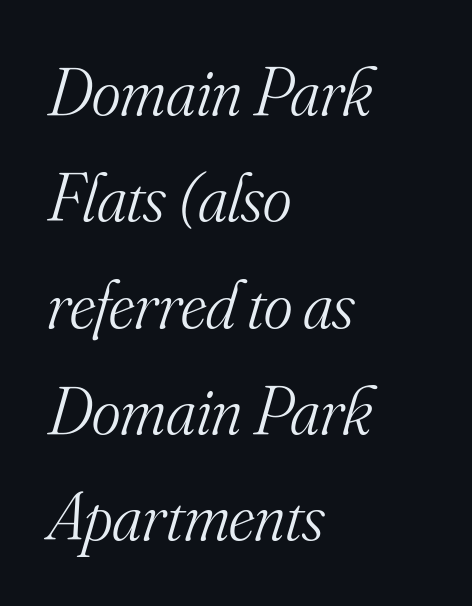
Posture: slanted. The compositor pushed each line to the left boundary. The letters sit at their default tracking, neither squeezed nor spread. Weight: not bold — regular or lighter. The gap between lines stays unmarked. Old-style or modern, the face here clearly has serifs.
